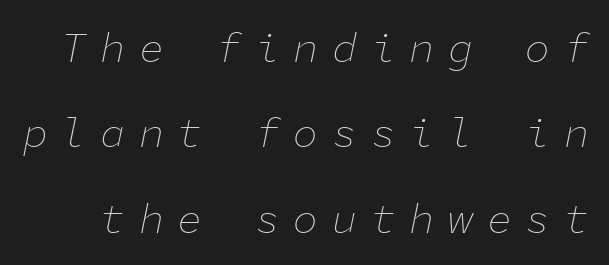
Every character here occupies the same horizontal width, giving the sample a typewriter-like rhythm. Characters follow at a spacing far wider than the type designer built in. These glyphs show unthickened strokes, regular width or finer. The space directly below the letters is spotless. Rows of type keep a wide berth in the vertical direction.
